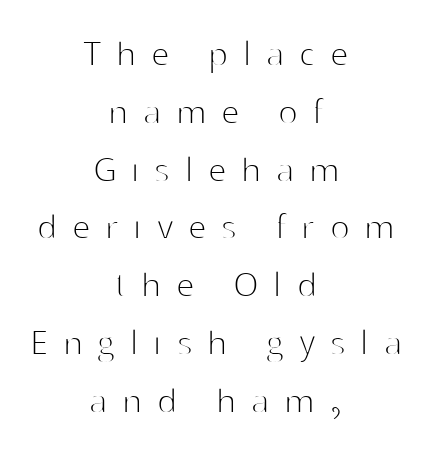
The image shows 41 px thin sans-serif type, upright; set centered, normal line spacing (1.41x), unusually wide letter spacing (+0.37 em), not underlined; high stroke contrast and a medium x-height.
